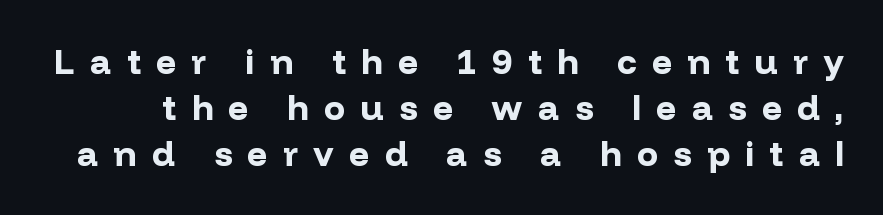
Every letter is thick-stroked: bold, no question. This is the regular roman posture of the typeface. You can tell from the bare stems that sans-serif type was used. Each word looks stretched out because of the extra space between its letters. Each row of text sits above clean, open space. Do the characters align in a grid? No, the font is proportional.
